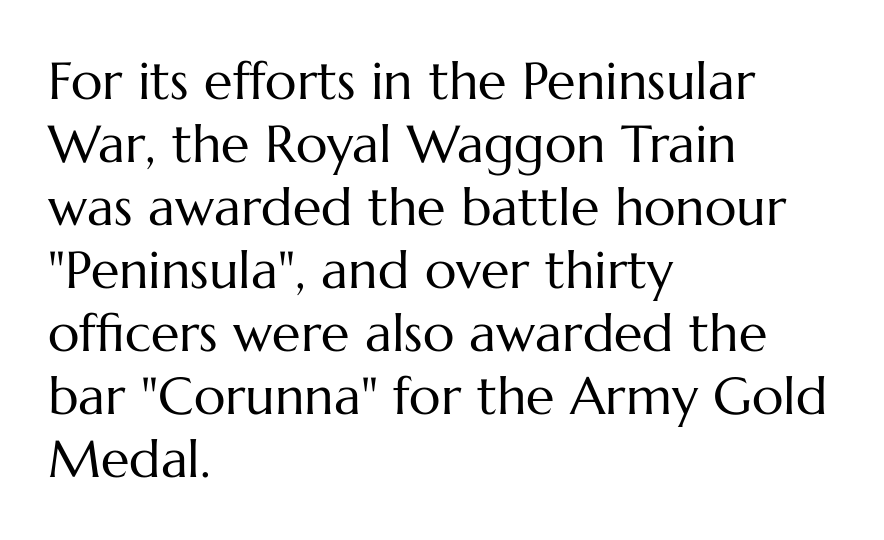
The image shows 52 px regular-weight type, upright; set left-aligned, line spacing 1.21x, normal letter spacing, not underlined; medium stroke contrast and a medium x-height.
